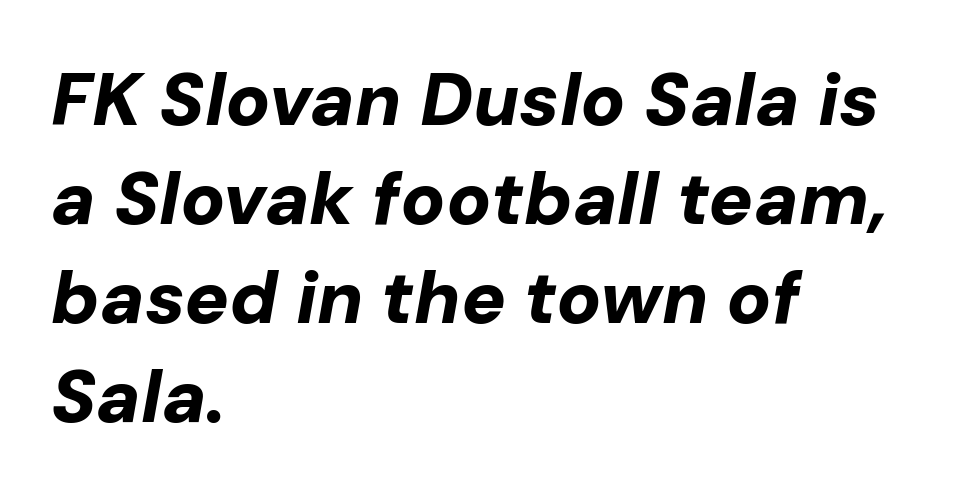
{"italic": "yes", "lean": "right", "slant_degrees": 10, "bold": "yes", "weight": "bold", "width": "normal", "stroke_contrast": "low", "x_height": "medium", "monospaced": "no", "underline": "no", "align": "left", "line_spacing": "normal", "line_spacing_ratio": 1.34, "letter_spacing": "normal", "letter_spacing_em": 0.0, "glyph_px": 74}
